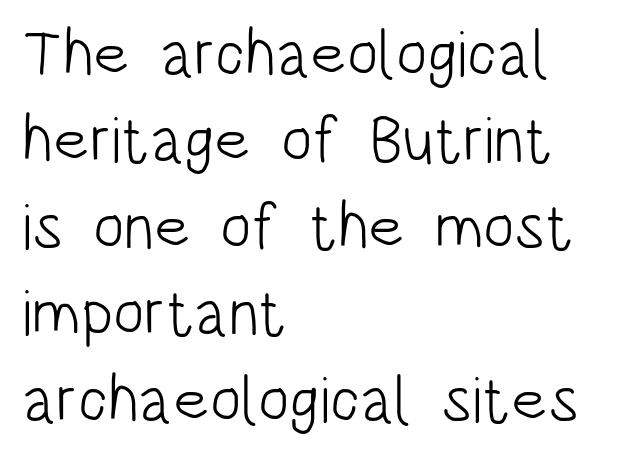
The letters sit at their default tracking, neither squeezed nor spread. A classic flush-left, rag-right setting is used for this passage. I'd call this a sans setting — the letters go barefoot. You could not count columns in this text — the font is proportionally spaced. Words float on clear page, feet unadorned.
